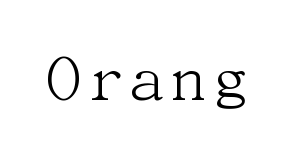
The image shows 71 px light serif type, upright; set normal letter spacing, not underlined; medium stroke contrast and a medium x-height.
